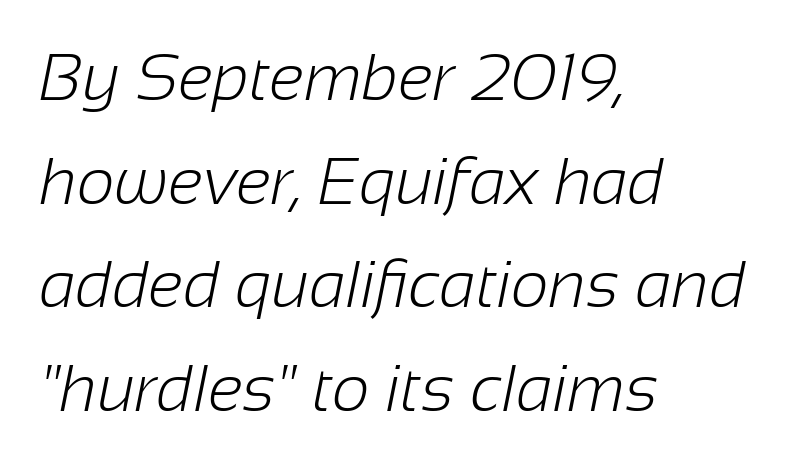
The image shows 66 px light sans-serif type; set left-aligned, normal line spacing (1.57x), normal letter spacing, not underlined; low stroke contrast and a medium x-height.
